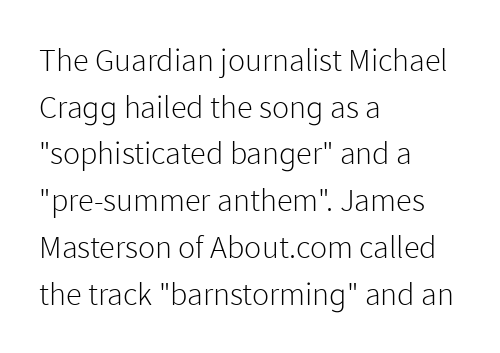
The image shows 32 px light sans-serif type, upright; set left-aligned, normal line spacing (1.46x), normal letter spacing, not underlined; low stroke contrast and a medium x-height.
